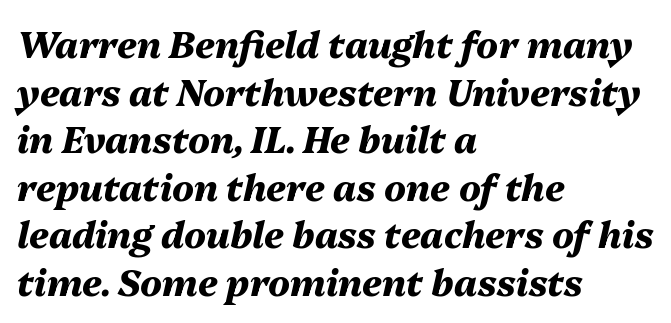
Q: Is the text bold? A: Yes.
Q: Is the text italic (slanted)? A: Yes, it leans right by about 13 degrees.
Q: Is the text underlined? A: No.
Q: How is the paragraph aligned? A: Left-aligned.
Q: Is the spacing between letters normal or unusually wide? A: Normal.
Q: Is the spacing between lines tight, normal or loose? A: Normal.
Q: Width (condensed, normal, or wide)? A: Normal.
Q: Stroke contrast? A: Medium.
Q: x-height? A: Medium.
Q: Monospaced? A: No.
